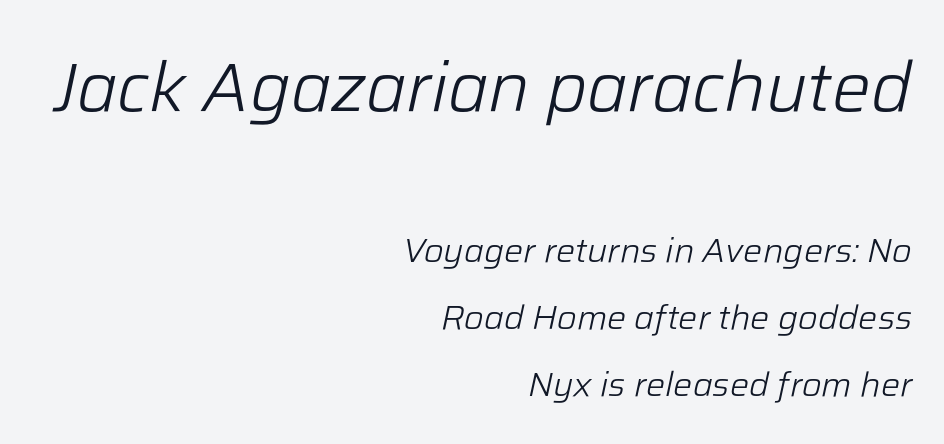
The image shows 69 px light type, italic (leaning right); set right-aligned, loose line spacing (1.97x), normal letter spacing, not underlined; the first (top) block is 2.03x larger; low stroke contrast and a medium x-height.
